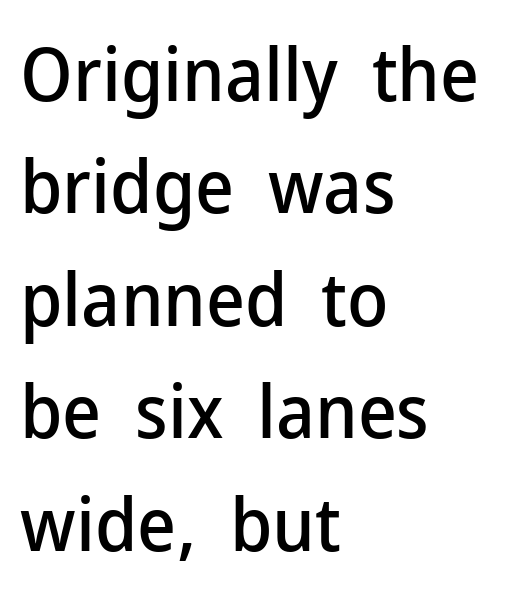
{"serif": "no", "italic": "no", "width": "normal", "stroke_contrast": "low", "x_height": "medium", "monospaced": "no", "underline": "no", "align": "left", "line_spacing": "normal", "line_spacing_ratio": 1.5, "letter_spacing": "normal", "letter_spacing_em": 0.0, "glyph_px": 75}
